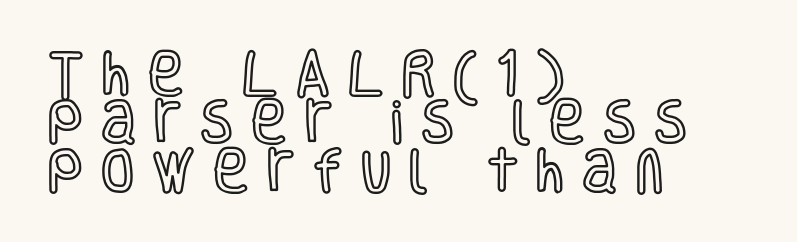
The image shows 48 px condensed type, upright; set left-aligned, tight line spacing (1.01x), unusually wide letter spacing (+0.38 em), not underlined; a large x-height.
